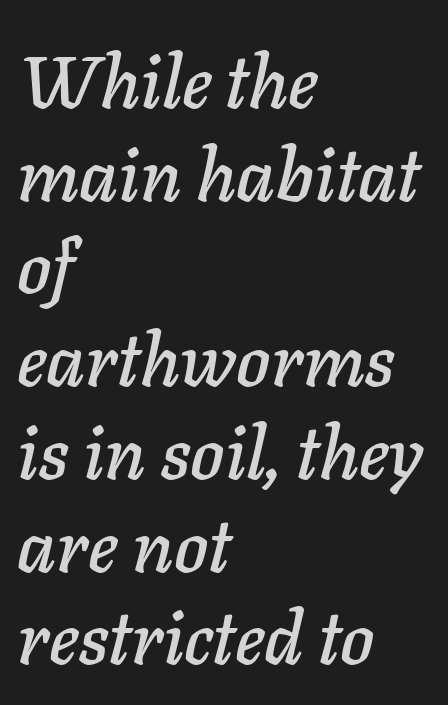
Q: Is the text italic (slanted)? A: Yes, it leans right by about 11 degrees.
Q: Is the text underlined? A: No.
Q: How is the paragraph aligned? A: Left-aligned.
Q: Is the spacing between letters normal or unusually wide? A: Normal.
Q: Is the spacing between lines tight, normal or loose? A: Normal.
Q: Width (condensed, normal, or wide)? A: Normal.
Q: Stroke contrast? A: Low.
Q: x-height? A: Medium.
Q: Monospaced? A: No.
